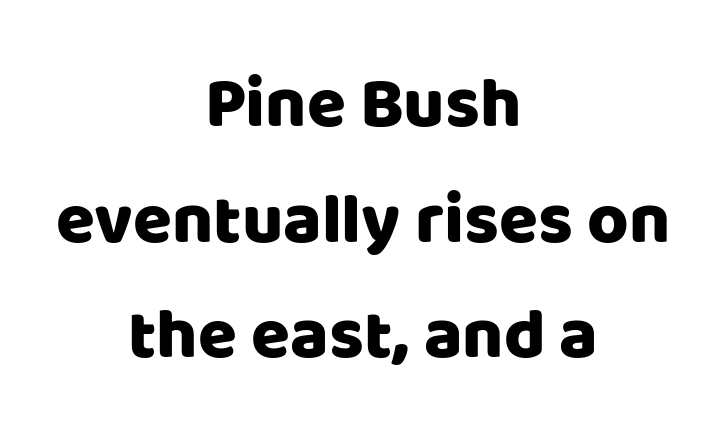
The horizontal fit of the characters is conventional and even. In CSS terms this would be text-align: center. This sample has the flowing, uneven cadence of proportional lettering. Type without underlining. The typography opts for an upright posture over an oblique one. Vertically, the passage feels balanced, rows spaced as you'd expect.
